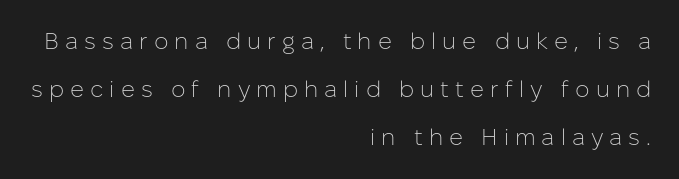
{"italic": "no", "bold": "no", "underline": "no", "align": "right", "line_spacing": "loose", "line_spacing_ratio": 2.09, "letter_spacing": "wide", "letter_spacing_em": 0.26, "glyph_px": 23}
